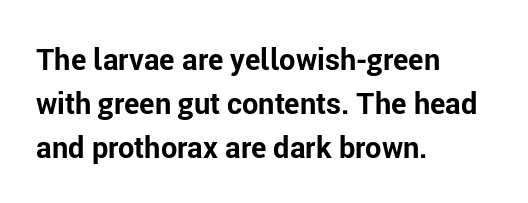
{"serif": "no", "italic": "no", "bold": "yes", "weight": "bold", "width": "normal", "stroke_contrast": "low", "x_height": "medium", "monospaced": "no", "underline": "no", "align": "left", "line_spacing": "normal", "line_spacing_ratio": 1.52, "letter_spacing": "normal", "letter_spacing_em": 0.0, "glyph_px": 29}
